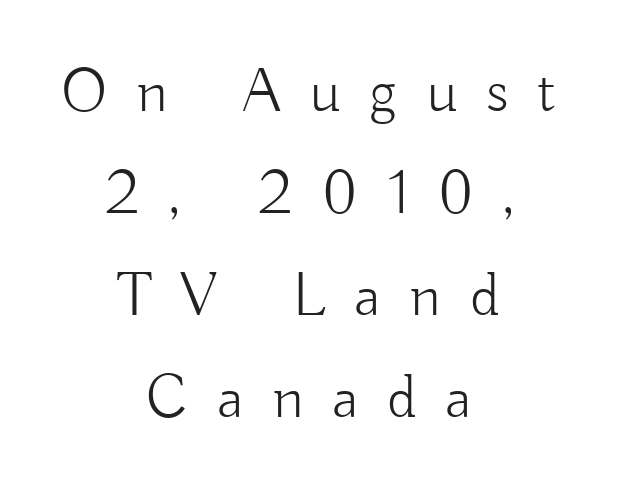
You could not count columns in this text — the font is proportionally spaced. Does the leading feel generous? No, just average. The axis of the letterforms is exactly vertical. Typographically, this falls in the sans-serif category. No letter is thick-stroked: the sample isn't bold. Clear beneath every line of the passage.
